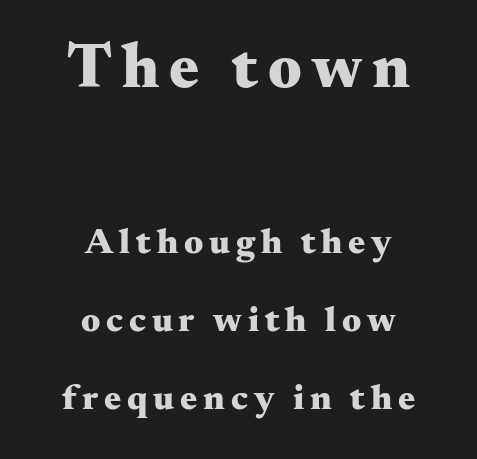
Q: Is the text bold? A: Yes.
Q: Is the text italic (slanted)? A: No, it is upright.
Q: Is the typeface a serif or a sans-serif typeface? A: Serif.
Q: Is the text underlined? A: No.
Q: How is the paragraph aligned? A: Centered.
Q: Is the spacing between lines tight, normal or loose? A: Loose.
Q: Which block of text is set in a larger size, the first (top) or the second (bottom)? A: The first (top) one.
Q: Width (condensed, normal, or wide)? A: Wide.
Q: Stroke contrast? A: Medium.
Q: x-height? A: Small.
Q: Monospaced? A: No.
